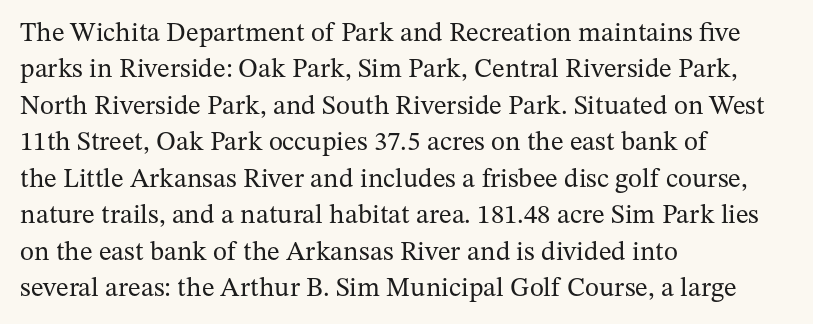
Q: Is the text bold? A: No.
Q: Is the text italic (slanted)? A: No, it is upright.
Q: Is the text underlined? A: No.
Q: How is the paragraph aligned? A: Left-aligned.
Q: Is the spacing between letters normal or unusually wide? A: Normal.
Q: Is the spacing between lines tight, normal or loose? A: Normal.
